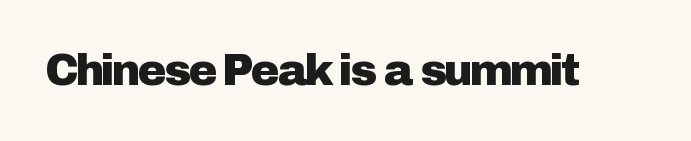
This rendering employs a face without finishing strokes, i.e., a sans-serif. The passage shown is typed in a proportional face where columns would drift. The gaps between neighbouring characters are ordinary and unremarkable. Do the letters lean? They stand straight. This rendering features lettering with no underline.
